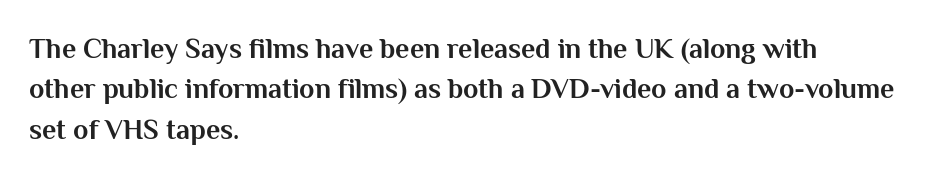
The image shows 28 px bold sans-serif type, upright; set left-aligned, normal line spacing (1.44x), normal letter spacing, not underlined; medium stroke contrast and a medium x-height.
